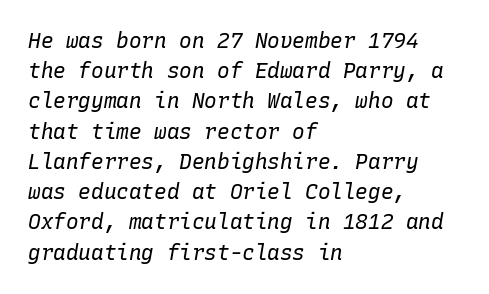
The image shows 21 px text type, italic (leaning right); set left-aligned, normal line spacing (1.44x), normal letter spacing, not underlined.
